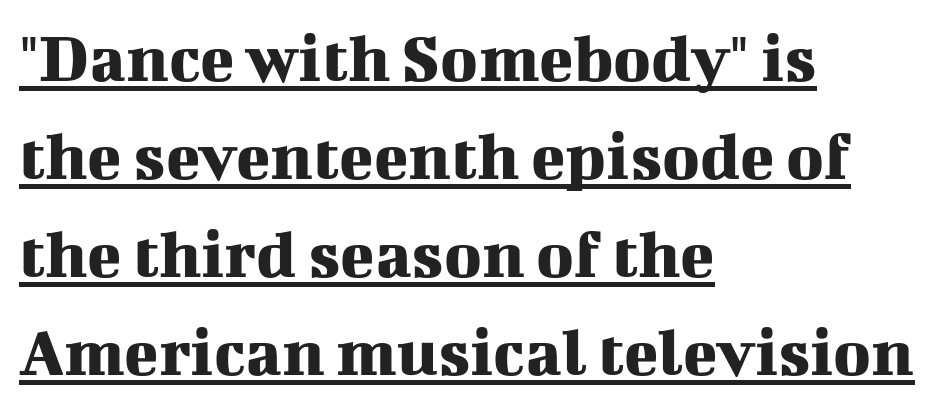
Classification — serif. The rendering uses a moderate line-height, typical for paragraphs. You could not count columns in this text — the font is proportionally spaced. Compared with typical body copy, the letter spacing here is the same. The passage is arranged the way most books set body copy — flush left.
